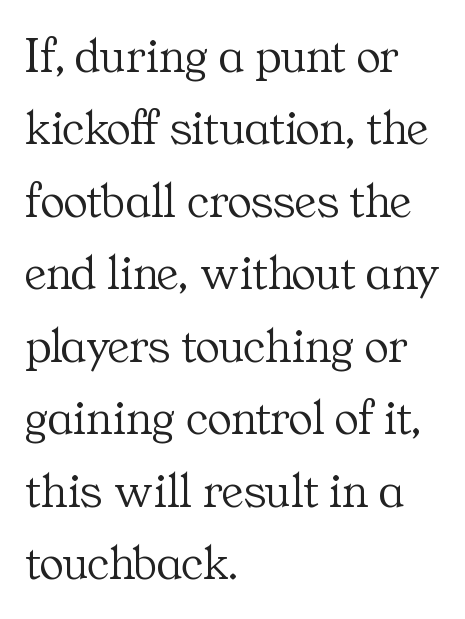
The image shows 50 px light serif type, upright; set left-aligned, normal line spacing (1.45x), normal letter spacing, not underlined; medium stroke contrast and a medium x-height.
